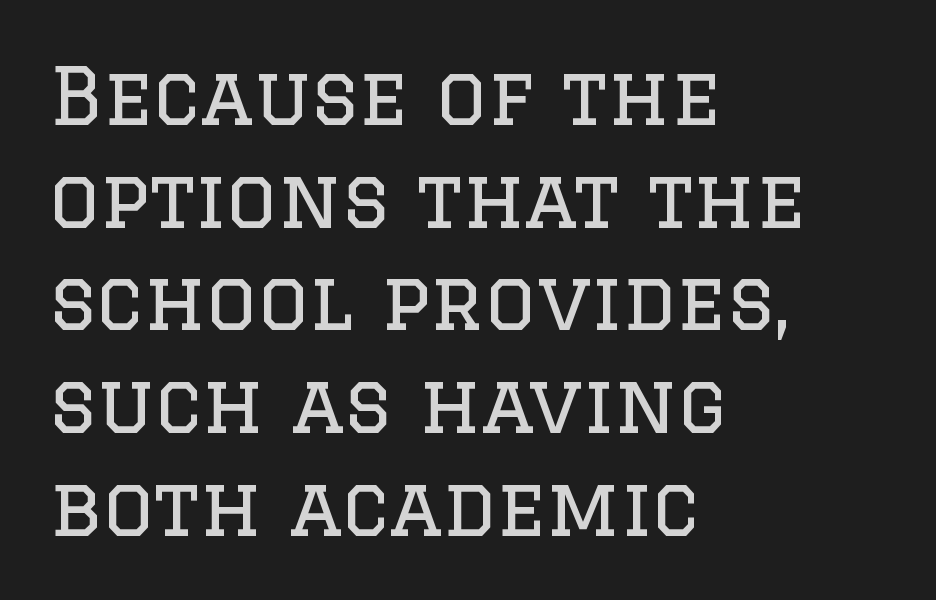
The strip under each line holds only bare page. Which margin do the lines hug? The left one — the right edge is uneven. Here the designer chose a conventional face with non-uniform glyph widths. The letters stand upright; this is a roman face.
